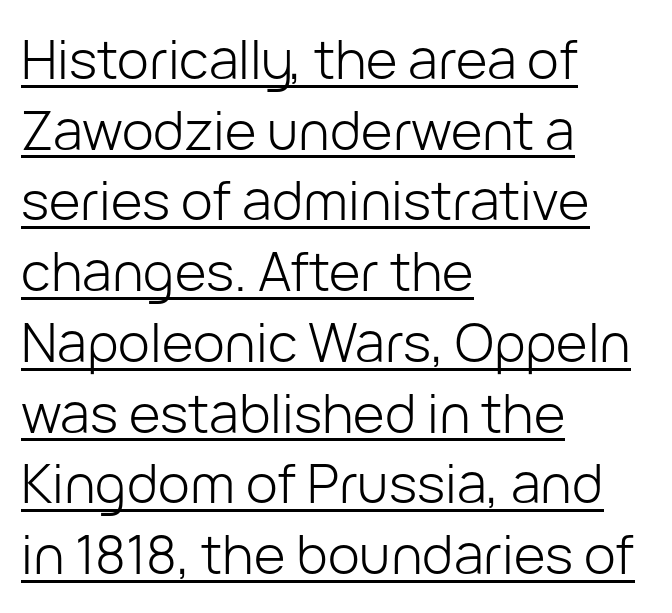
{"serif": "no", "italic": "no", "bold": "no", "weight": "light", "width": "normal", "stroke_contrast": "low", "x_height": "medium", "monospaced": "no", "underline": "yes", "align": "left", "line_spacing": "normal", "line_spacing_ratio": 1.31, "letter_spacing": "normal", "letter_spacing_em": 0.0, "glyph_px": 54}
